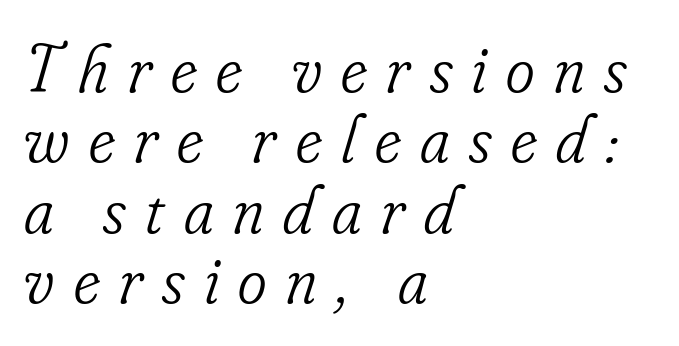
The image shows 69 px light, condensed serif type, italic (leaning right); set left-aligned, tight line spacing (1.02x), unusually wide letter spacing (+0.28 em), not underlined; low stroke contrast and a small x-height.
